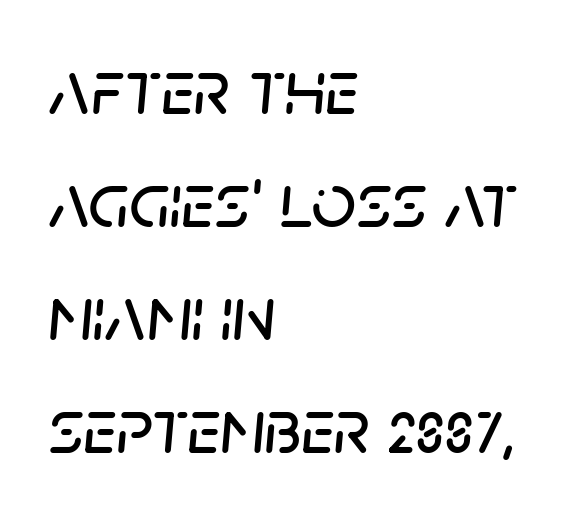
The image shows 78 px text type, italic (leaning right); set left-aligned, normal line spacing (1.45x), normal letter spacing, not underlined; low stroke contrast and a large x-height.
